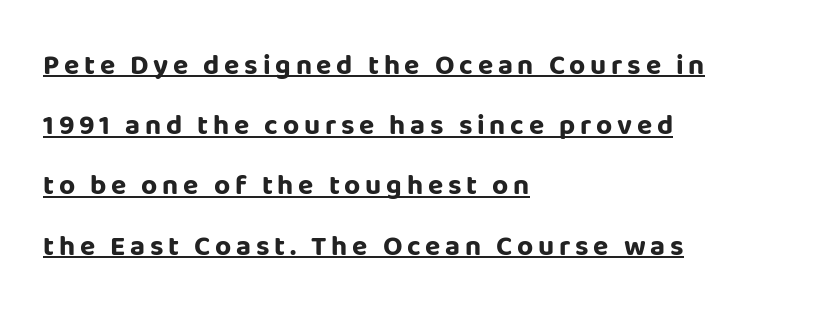
The passage shown is typeset with a sans-serif family. Looks like regular typesetting: each glyph gets only the width it needs. These characters rest on top of a visible drawn line. The font's upright variant was chosen for this text. Compared with a centered layout, this one pins lines to the left instead.
